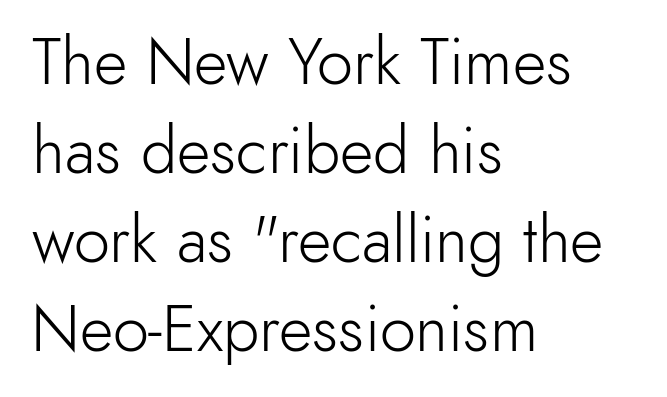
Q: Is the text bold? A: No.
Q: Is the text italic (slanted)? A: No, it is upright.
Q: Is the typeface a serif or a sans-serif typeface? A: Sans-serif.
Q: Is the text underlined? A: No.
Q: How is the paragraph aligned? A: Left-aligned.
Q: Is the spacing between letters normal or unusually wide? A: Normal.
Q: Is the spacing between lines tight, normal or loose? A: Normal.
Q: Width (condensed, normal, or wide)? A: Normal.
Q: x-height? A: Small.
Q: Monospaced? A: No.
